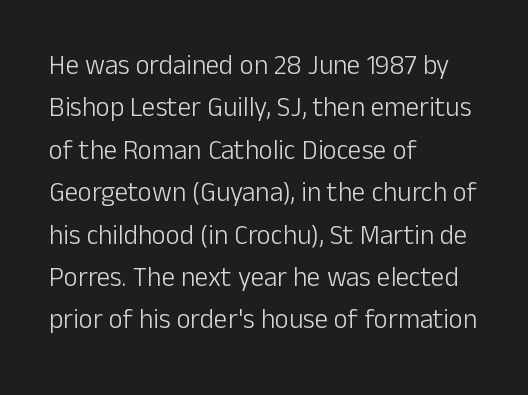
Characters follow at the spacing the type designer built in. Where is the straight margin? On the left. Weight: regular or lighter. Check the space under the baseline: it is left empty. Each new line begins a customary step beneath the previous one.
